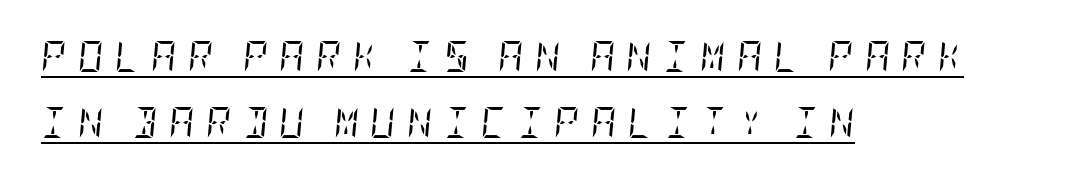
The image shows 31 px regular-weight, condensed serif type, italic (leaning right); set left-aligned, loose line spacing (2.13x), unusually wide letter spacing (+0.37 em), underlined; low stroke contrast and a large x-height.
